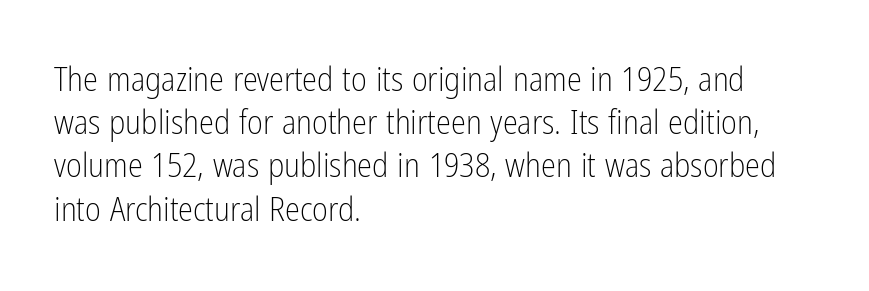
Honestly, the letter spacing is just normal — you wouldn't notice it. No feet cap the strokes, marking this as sans-serif type. Note the varied advance widths — an 'i' is clearly narrower than an 'm'. Glance below the letters and you will spot only blank space. Stems here are at most as thick as an everyday book face.
